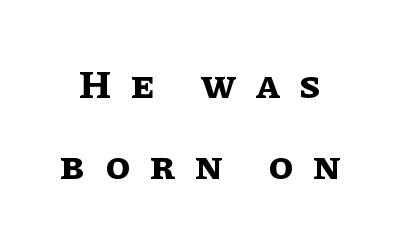
The image shows 40 px bold type, upright; set loose line spacing (2.03x), unusually wide letter spacing (+0.5 em), not underlined; low stroke contrast and a large x-height.
